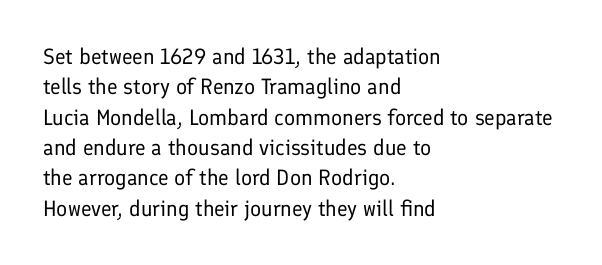
Q: Is the text bold? A: No.
Q: Is the text italic (slanted)? A: No, it is upright.
Q: Is the text underlined? A: No.
Q: How is the paragraph aligned? A: Left-aligned.
Q: Is the spacing between letters normal or unusually wide? A: Normal.
Q: Is the spacing between lines tight, normal or loose? A: Normal.
